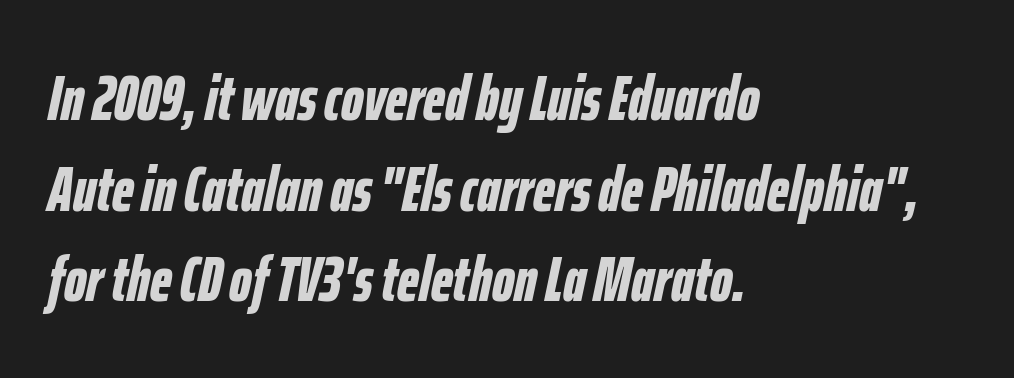
{"italic": "yes", "lean": "right", "slant_degrees": 12, "bold": "yes", "weight": "bold", "width": "condensed", "stroke_contrast": "low", "x_height": "medium", "monospaced": "no", "underline": "no", "align": "left", "line_spacing": "normal", "line_spacing_ratio": 1.44, "letter_spacing": "normal", "letter_spacing_em": 0.0, "glyph_px": 63}
